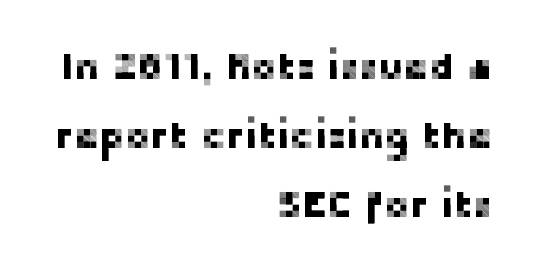
Q: Is the text italic (slanted)? A: No, it is upright.
Q: Is the typeface a serif or a sans-serif typeface? A: Sans-serif.
Q: Is the text underlined? A: No.
Q: How is the paragraph aligned? A: Right-aligned.
Q: Is the spacing between letters normal or unusually wide? A: Normal.
Q: Width (condensed, normal, or wide)? A: Normal.
Q: Stroke contrast? A: Low.
Q: x-height? A: Medium.
Q: Monospaced? A: No.
